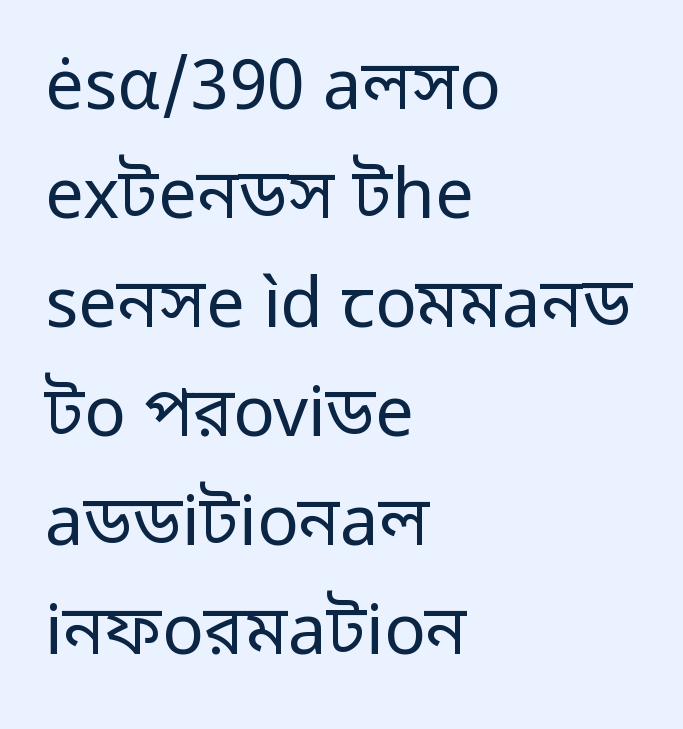
Unlike italic type, these characters show no tilt at all. Proportional: the letters do not fall into vertical columns. The paragraph shown leans on its left margin. Unmarked baselines from the first word to the last.
